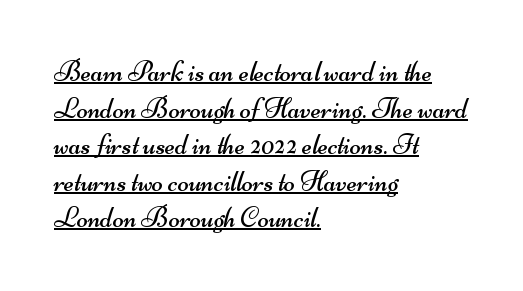
Q: Is the text bold? A: No.
Q: Is the typeface a serif or a sans-serif typeface? A: Sans-serif.
Q: Is the text underlined? A: Yes.
Q: How is the paragraph aligned? A: Left-aligned.
Q: Is the spacing between letters normal or unusually wide? A: Normal.
Q: Is the spacing between lines tight, normal or loose? A: Normal.
Q: Width (condensed, normal, or wide)? A: Wide.
Q: Stroke contrast? A: Medium.
Q: x-height? A: Small.
Q: Monospaced? A: No.
